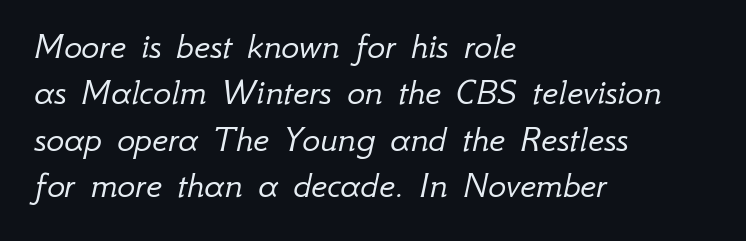
Q: Is the text bold? A: No.
Q: Is the text italic (slanted)? A: Yes, it leans right by about 12 degrees.
Q: Is the text underlined? A: No.
Q: How is the paragraph aligned? A: Left-aligned.
Q: Is the spacing between letters normal or unusually wide? A: Normal.
Q: Width (condensed, normal, or wide)? A: Normal.
Q: Stroke contrast? A: Low.
Q: x-height? A: Small.
Q: Monospaced? A: No.
